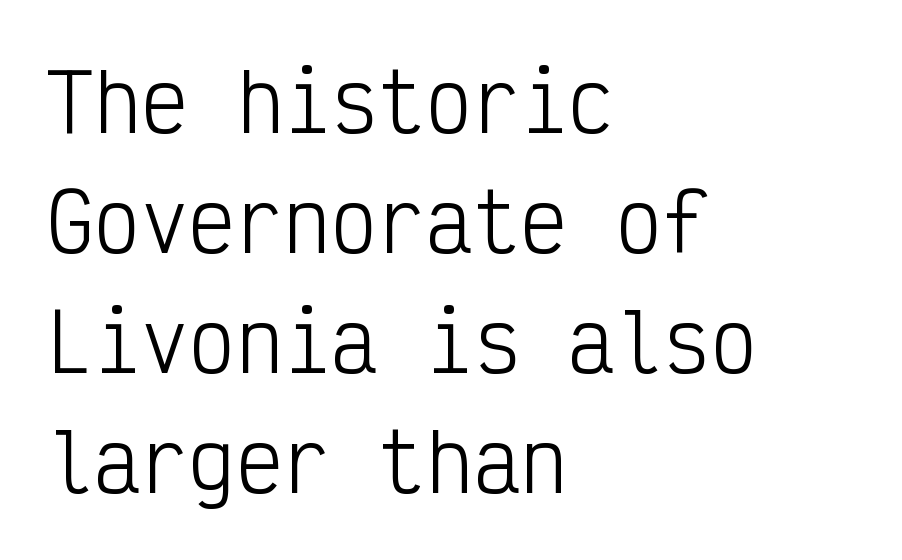
Q: Is the text bold? A: No.
Q: Is the text italic (slanted)? A: No, it is upright.
Q: Is the typeface a serif or a sans-serif typeface? A: Sans-serif.
Q: Is the text underlined? A: No.
Q: How is the paragraph aligned? A: Left-aligned.
Q: Is the spacing between letters normal or unusually wide? A: Normal.
Q: Is the spacing between lines tight, normal or loose? A: Normal.
Q: Width (condensed, normal, or wide)? A: Condensed.
Q: Stroke contrast? A: Low.
Q: x-height? A: Medium.
Q: Monospaced? A: Yes.
